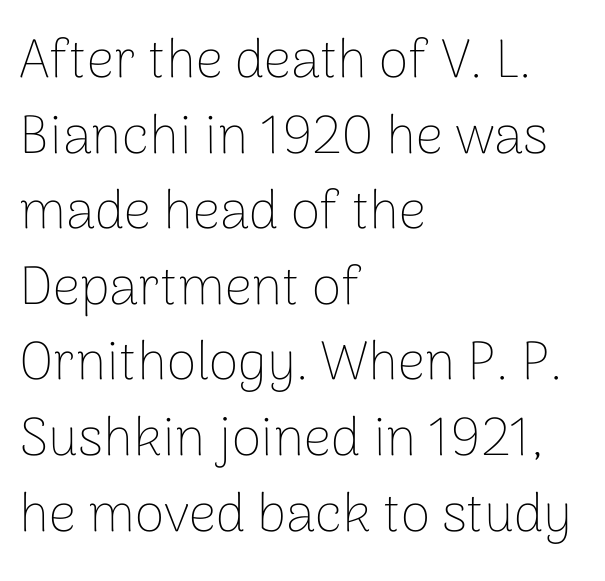
Q: Is the text bold? A: No.
Q: Is the text italic (slanted)? A: No, it is upright.
Q: Is the typeface a serif or a sans-serif typeface? A: Sans-serif.
Q: Is the text underlined? A: No.
Q: How is the paragraph aligned? A: Left-aligned.
Q: Is the spacing between letters normal or unusually wide? A: Normal.
Q: Is the spacing between lines tight, normal or loose? A: Normal.
Q: Width (condensed, normal, or wide)? A: Normal.
Q: Stroke contrast? A: Low.
Q: x-height? A: Medium.
Q: Monospaced? A: No.
